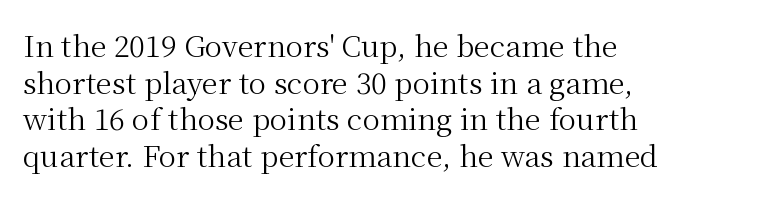
The image shows 29 px regular-weight serif type, upright; set left-aligned, normal line spacing (1.26x), normal letter spacing, not underlined; medium stroke contrast and a medium x-height.
